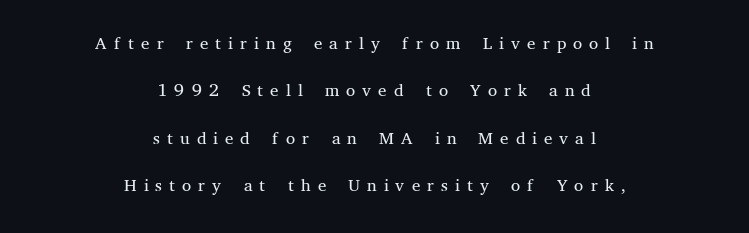
These lines have a slow, spaced-out rhythm from letter to letter. A quiet, ordinary-to-light weight characterises the typeface. The foot of each line stays bare and open. Italic: no, the glyphs are upright roman. The passage is arranged like a title page — every line centered.
